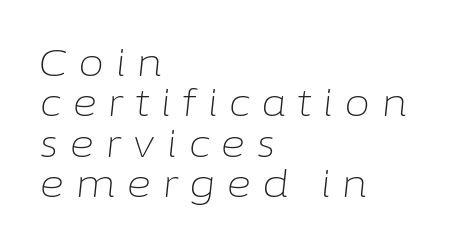
{"italic": "yes", "lean": "right", "slant_degrees": 6, "bold": "no", "weight": "light", "width": "normal", "stroke_contrast": "low", "x_height": "medium", "monospaced": "no", "underline": "no", "align": "left", "line_spacing": "tight", "line_spacing_ratio": 1.06, "letter_spacing": "wide", "letter_spacing_em": 0.28, "glyph_px": 38}
